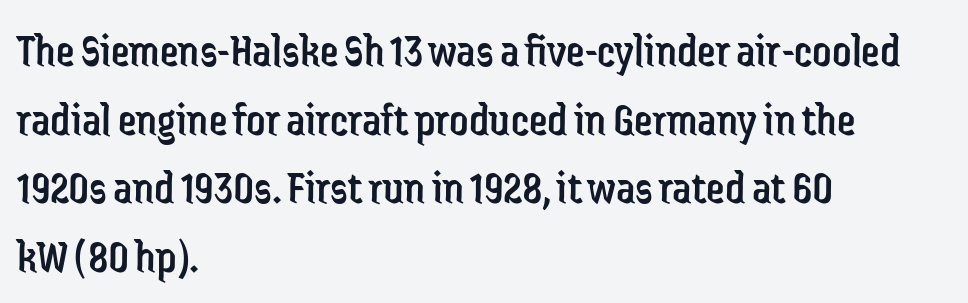
{"serif": "no", "italic": "no", "bold": "no", "weight": "regular", "width": "condensed", "stroke_contrast": "low", "x_height": "medium", "monospaced": "no", "underline": "no", "align": "left", "line_spacing": "normal", "line_spacing_ratio": 1.46, "letter_spacing": "normal", "letter_spacing_em": 0.0, "glyph_px": 47}
